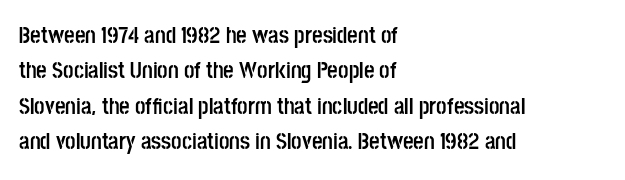
The strip under each line holds only bare page. The designer left line spacing at the default. Typeset ragged right — the left edge is the straight one. Heavy-handed strokes throughout: this text is bold.
